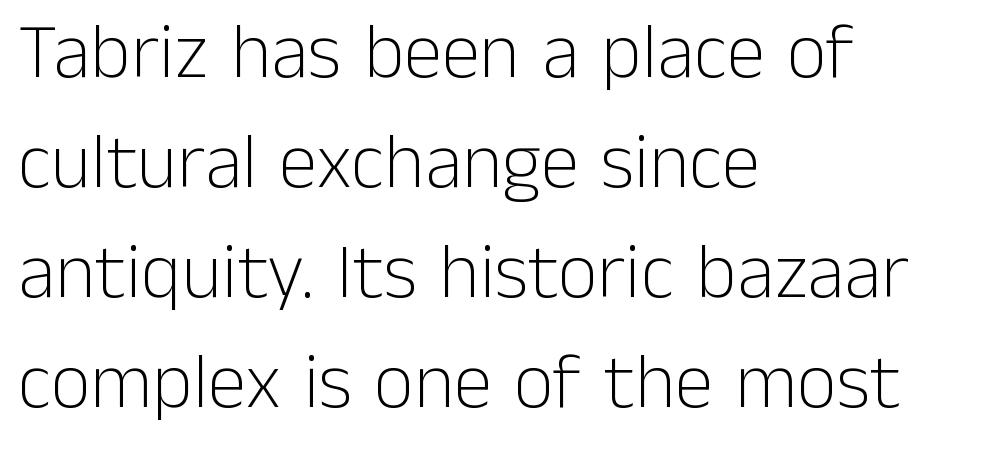
The image shows 78 px light sans-serif type, upright; set left-aligned, normal line spacing (1.41x), normal letter spacing, not underlined; low stroke contrast and a medium x-height.
